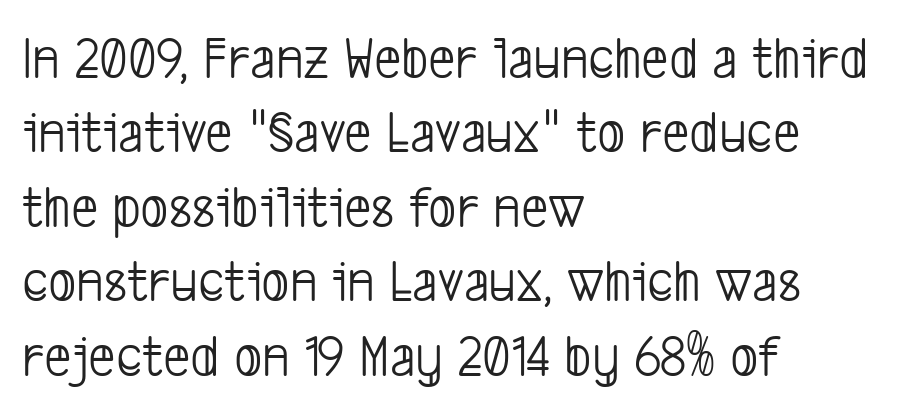
The image shows 60 px light, condensed sans-serif type; set left-aligned, line spacing 1.24x, normal letter spacing, not underlined; low stroke contrast and a medium x-height.
